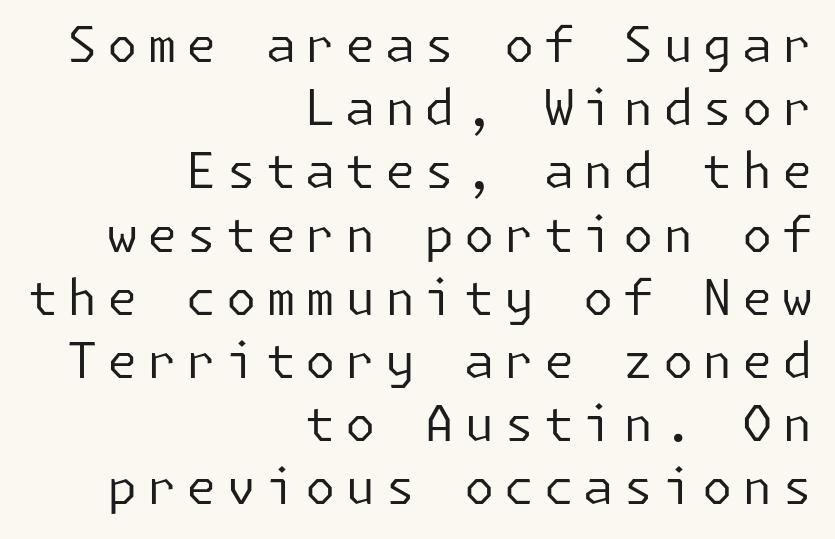
Q: Is the text bold? A: No.
Q: Is the text italic (slanted)? A: No, it is upright.
Q: Is the typeface a serif or a sans-serif typeface? A: Sans-serif.
Q: Is the text underlined? A: No.
Q: How is the paragraph aligned? A: Right-aligned.
Q: Is the spacing between lines tight, normal or loose? A: Normal.
Q: Width (condensed, normal, or wide)? A: Normal.
Q: Stroke contrast? A: Low.
Q: x-height? A: Medium.
